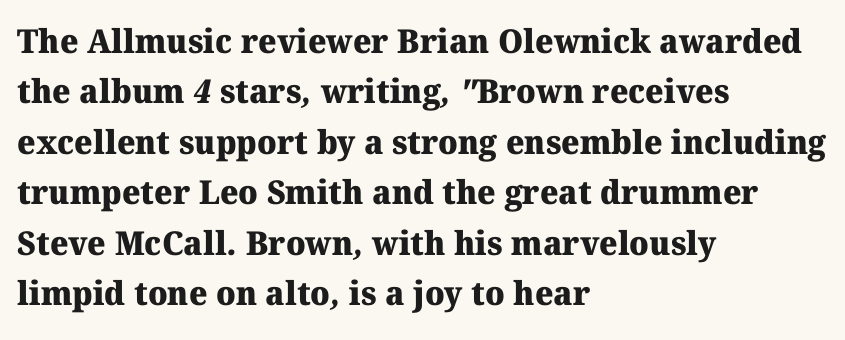
Tracking value appears to be zero — textbook default spacing. The letters advance in unequal steps, a hallmark of proportional type. This is serif lettering, the kind often seen in printed books. This rendering uses left alignment, leaving the right contour irregular. In terms of weight, the rendering is a true, heavy bold. This sample keeps an unexceptional amount of space between lines.
